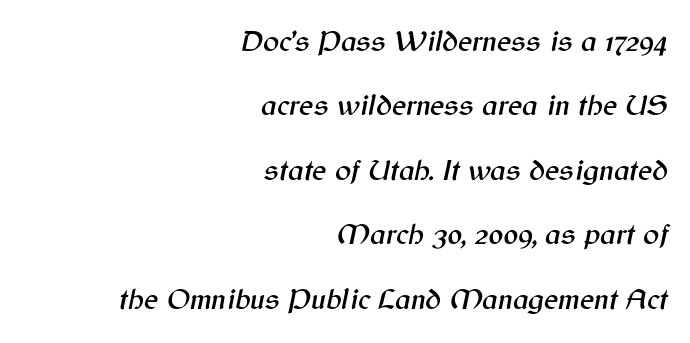
The type is set solid horizontally, with unmodified tracking. The typography opts for an oblique posture over an upright one. The line-height multiplier appears high, well above default. The strip under each line holds only bare page.
